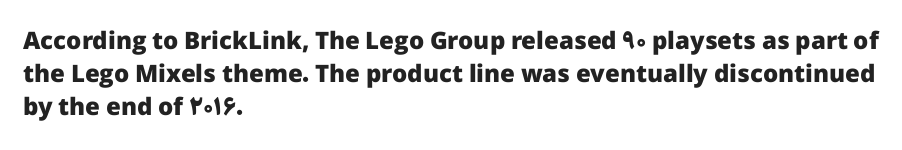
{"italic": "no", "bold": "yes", "underline": "no", "align": "left", "line_spacing": "normal", "line_spacing_ratio": 1.37, "letter_spacing": "normal", "letter_spacing_em": 0.0, "glyph_px": 24}
